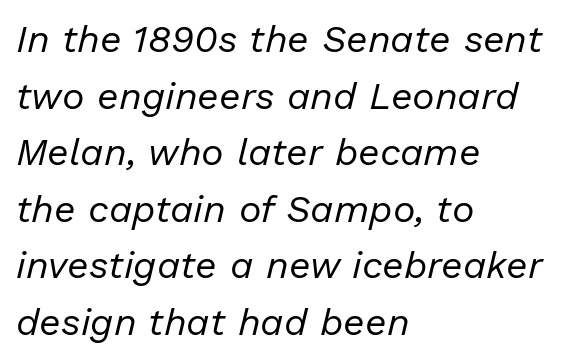
The image shows 38 px regular-weight type, italic (leaning right); set left-aligned, normal line spacing (1.49x), normal letter spacing, not underlined; low stroke contrast and a medium x-height.
